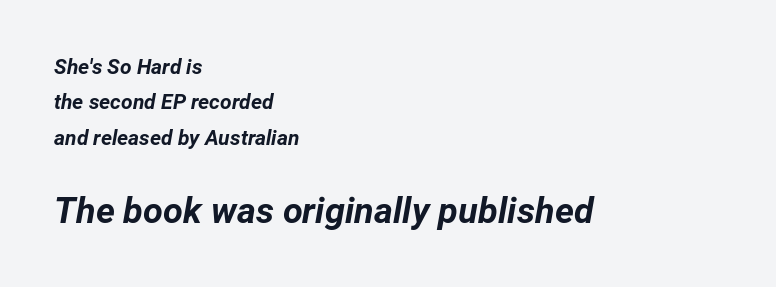
{"italic": "yes", "lean": "right", "slant_degrees": 12, "bold": "yes", "weight": "bold", "width": "normal", "stroke_contrast": "low", "x_height": "medium", "monospaced": "no", "underline": "no", "align": "left", "line_spacing": "normal", "line_spacing_ratio": 1.69, "letter_spacing": "normal", "letter_spacing_em": 0.0, "larger_block": "second", "size_ratio": 1.71, "glyph_px": 36}
